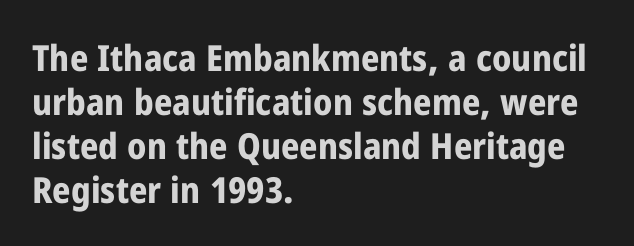
{"serif": "no", "italic": "no", "bold": "yes", "weight": "bold", "width": "condensed", "stroke_contrast": "low", "x_height": "medium", "monospaced": "no", "underline": "no", "align": "left", "line_spacing_ratio": 1.22, "letter_spacing": "normal", "letter_spacing_em": 0.0, "glyph_px": 36}
